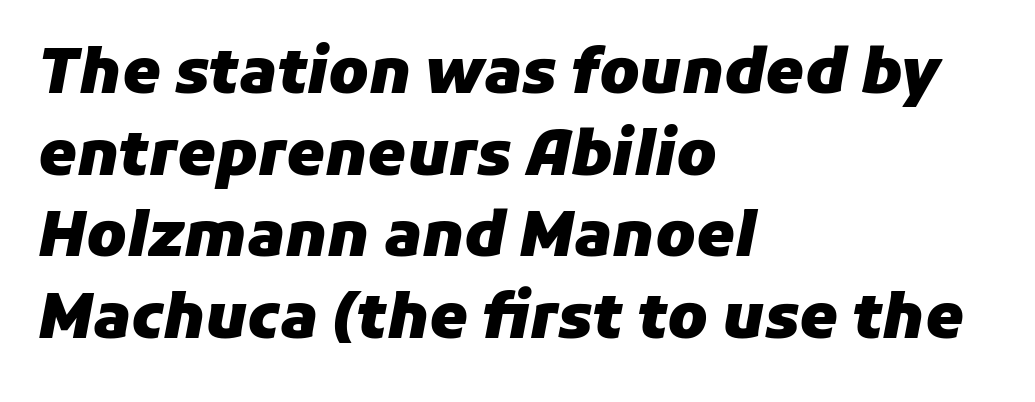
The image shows 61 px heavy type, italic (leaning right); set left-aligned, normal line spacing (1.34x), normal letter spacing, not underlined; low stroke contrast and a medium x-height.
